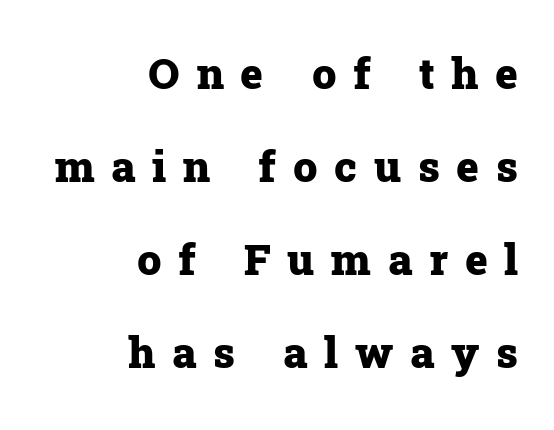
Does the leading feel generous? Absolutely, it's lavish. Typeset ragged left — the right edge is the straight one. This sample uses a serif face. Spacing between characters has been opened up far beyond the box default.
